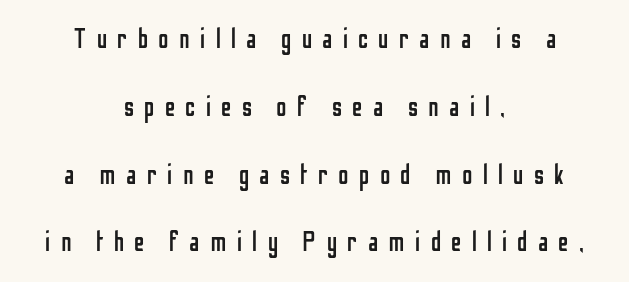
{"serif": "no", "italic": "no", "bold": "no", "weight": "regular", "width": "condensed", "stroke_contrast": "low", "x_height": "medium", "monospaced": "no", "underline": "no", "align": "center", "line_spacing": "loose", "line_spacing_ratio": 2.42, "letter_spacing": "wide", "letter_spacing_em": 0.37, "glyph_px": 28}
